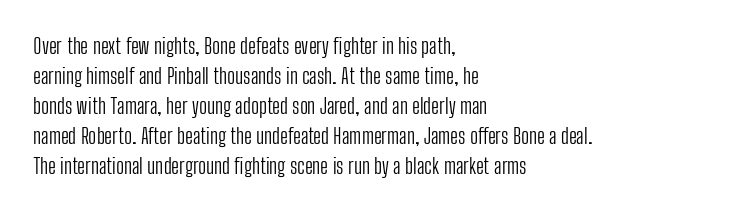
Compared with typical body copy, the letter spacing here is the same. The text block is weighted toward the left margin, trailing off unevenly rightward. The foot of each line stays bare and open. Evenly set lines give the paragraph a standard silhouette. Stroke thickness stays within the range of a standard reading face or lighter.
